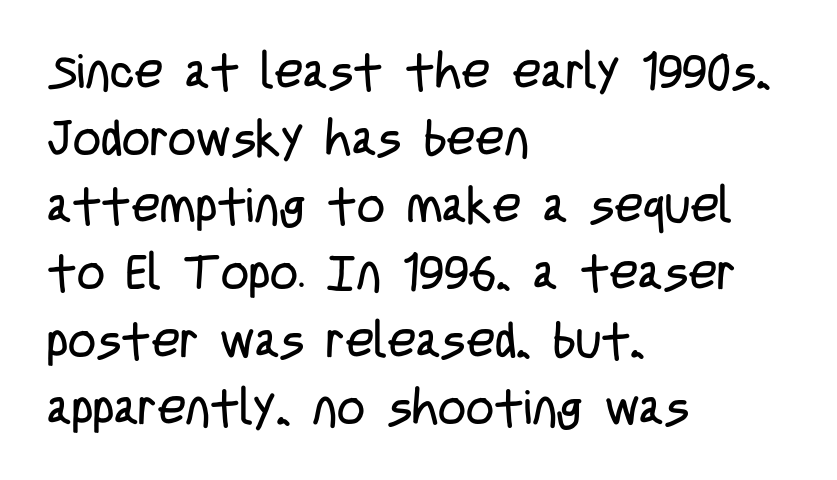
{"serif": "no", "italic": "no", "bold": "no", "weight": "regular", "width": "condensed", "stroke_contrast": "low", "x_height": "large", "monospaced": "no", "underline": "no", "align": "left", "line_spacing": "normal", "line_spacing_ratio": 1.37, "letter_spacing": "normal", "letter_spacing_em": 0.0, "glyph_px": 49}
